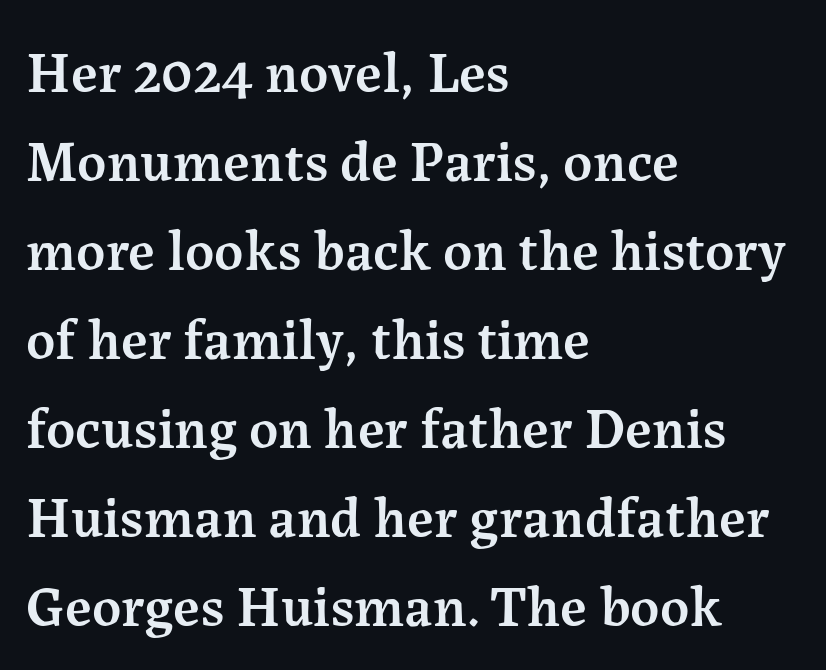
In CSS terms this would be text-align: left. Any mark beneath the type? The region is blank. Each letter keeps its own natural width here, so spacing adapts to shape. You could call the tracking neutral — neither tight nor loose.
